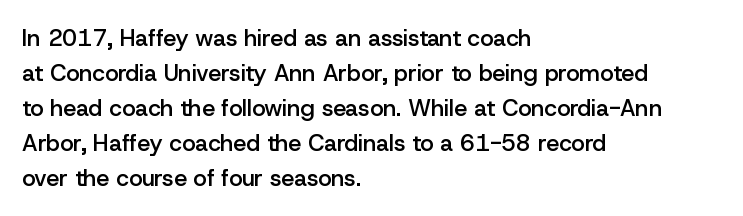
The image shows 23 px text type, upright; set left-aligned, normal line spacing (1.52x), normal letter spacing, not underlined.
